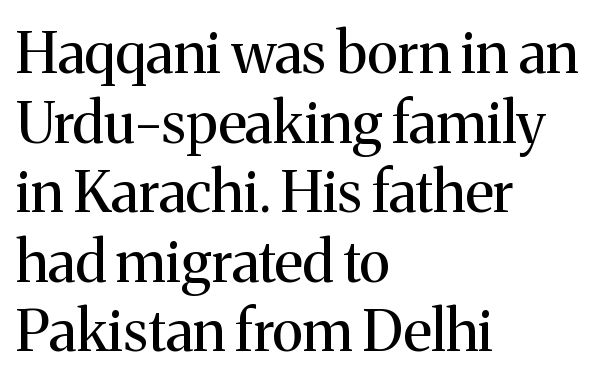
Stroke terminals: seriffed. Left-aligned paragraph, ragged on the right. The face looks like a standard text weight, possibly lighter. This sample has the flowing, uneven cadence of proportional lettering.
